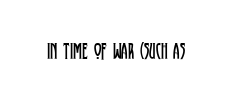
Q: Is the text bold? A: No.
Q: Is the text italic (slanted)? A: No, it is upright.
Q: Is the text underlined? A: No.
Q: Is the spacing between letters normal or unusually wide? A: Normal.
